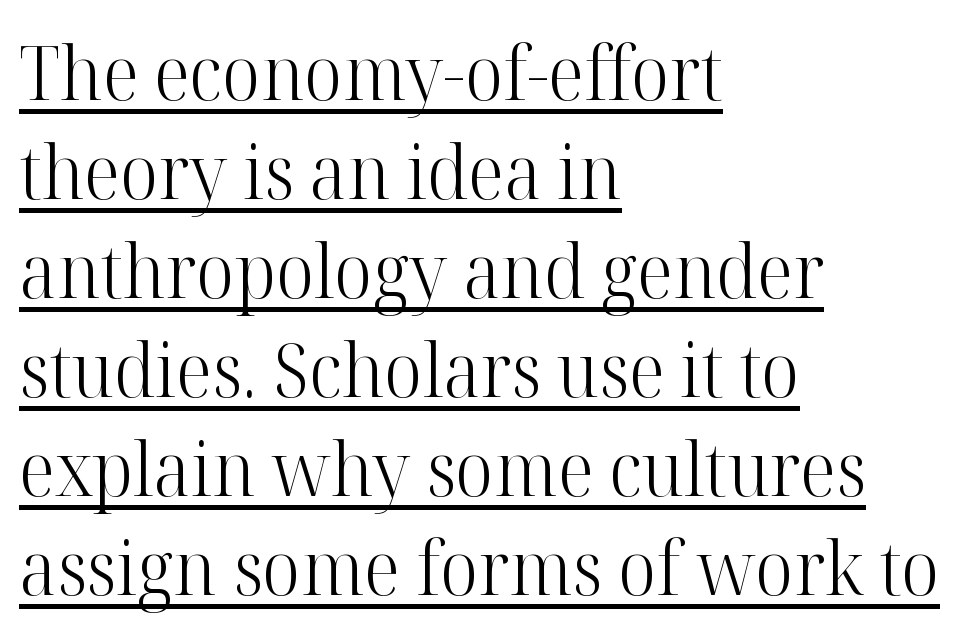
Q: Is the text bold? A: No.
Q: Is the text italic (slanted)? A: No, it is upright.
Q: Is the typeface a serif or a sans-serif typeface? A: Serif.
Q: Is the text underlined? A: Yes.
Q: How is the paragraph aligned? A: Left-aligned.
Q: Is the spacing between letters normal or unusually wide? A: Normal.
Q: Is the spacing between lines tight, normal or loose? A: Normal.
Q: Width (condensed, normal, or wide)? A: Normal.
Q: Stroke contrast? A: High.
Q: x-height? A: Medium.
Q: Monospaced? A: No.
